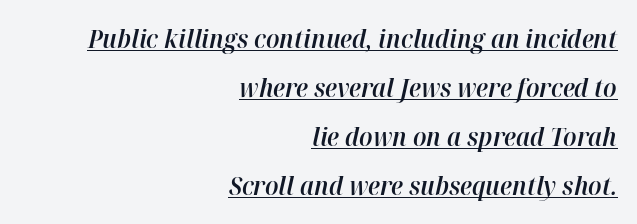
The image shows 26 px text type, italic (leaning right); set right-aligned, line spacing 1.89x, normal letter spacing, underlined.
